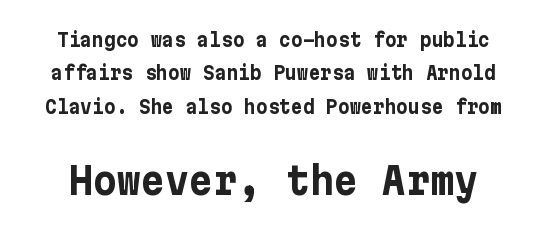
Q: Is the text bold? A: Yes.
Q: Is the text italic (slanted)? A: No, it is upright.
Q: Is the typeface a serif or a sans-serif typeface? A: Sans-serif.
Q: Is the text underlined? A: No.
Q: Is the spacing between letters normal or unusually wide? A: Normal.
Q: Which block of text is set in a larger size, the first (top) or the second (bottom)? A: The second (bottom) one.
Q: Width (condensed, normal, or wide)? A: Normal.
Q: Stroke contrast? A: Low.
Q: x-height? A: Medium.
